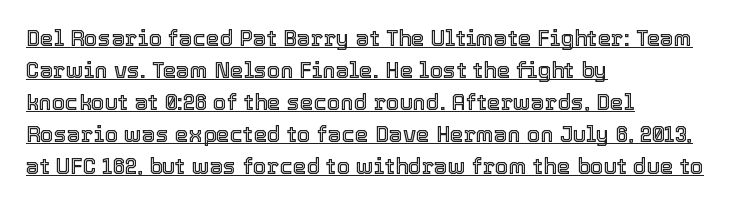
Q: Is the text italic (slanted)? A: No, it is upright.
Q: Is the text underlined? A: Yes.
Q: How is the paragraph aligned? A: Left-aligned.
Q: Is the spacing between letters normal or unusually wide? A: Normal.
Q: Is the spacing between lines tight, normal or loose? A: Normal.
